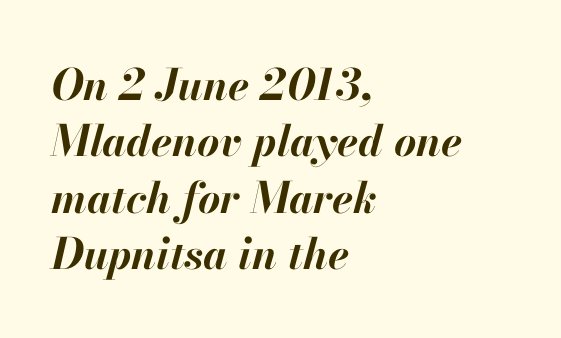
Q: Is the text bold? A: Yes.
Q: Is the text italic (slanted)? A: Yes, it leans right by about 13 degrees.
Q: Is the text underlined? A: No.
Q: How is the paragraph aligned? A: Left-aligned.
Q: Is the spacing between letters normal or unusually wide? A: Normal.
Q: Is the spacing between lines tight, normal or loose? A: Normal.
Q: Width (condensed, normal, or wide)? A: Normal.
Q: Stroke contrast? A: High.
Q: x-height? A: Small.
Q: Monospaced? A: No.
